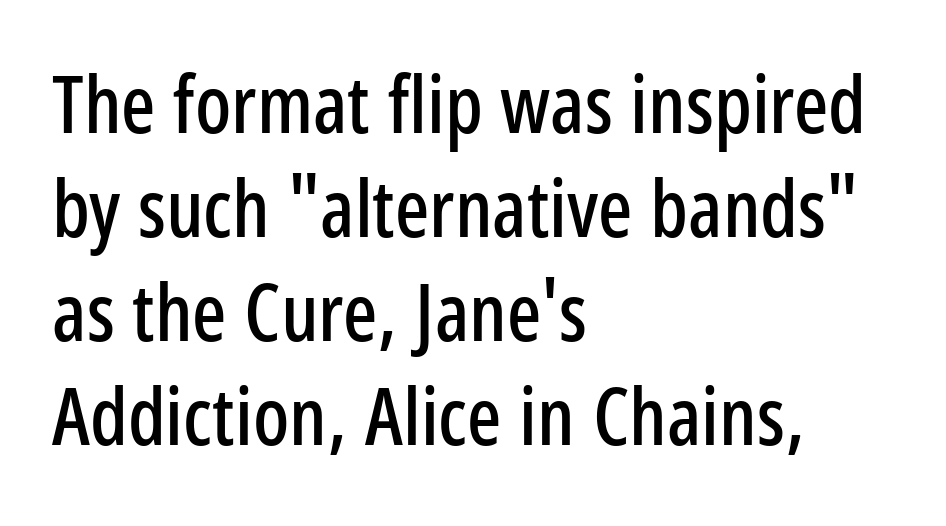
{"serif": "no", "italic": "no", "width": "condensed", "stroke_contrast": "low", "x_height": "medium", "monospaced": "no", "underline": "no", "align": "left", "line_spacing": "normal", "line_spacing_ratio": 1.3, "letter_spacing": "normal", "letter_spacing_em": 0.0, "glyph_px": 80}
